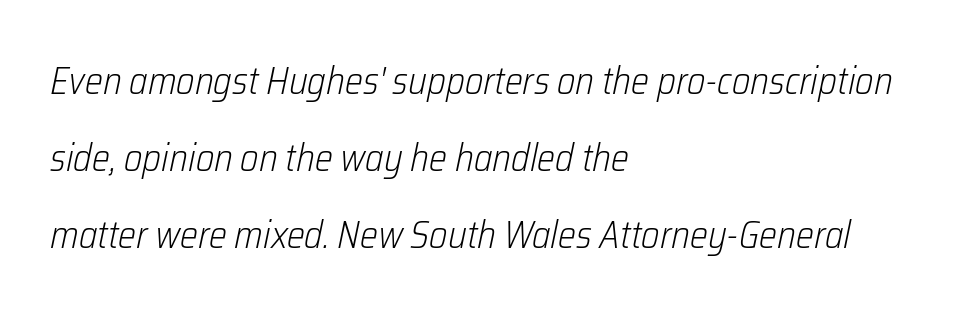
Q: Is the text bold? A: No.
Q: Is the text italic (slanted)? A: Yes, it leans right by about 12 degrees.
Q: Is the text underlined? A: No.
Q: How is the paragraph aligned? A: Left-aligned.
Q: Is the spacing between letters normal or unusually wide? A: Normal.
Q: Is the spacing between lines tight, normal or loose? A: Loose.
Q: Width (condensed, normal, or wide)? A: Condensed.
Q: Stroke contrast? A: Low.
Q: x-height? A: Medium.
Q: Monospaced? A: No.
